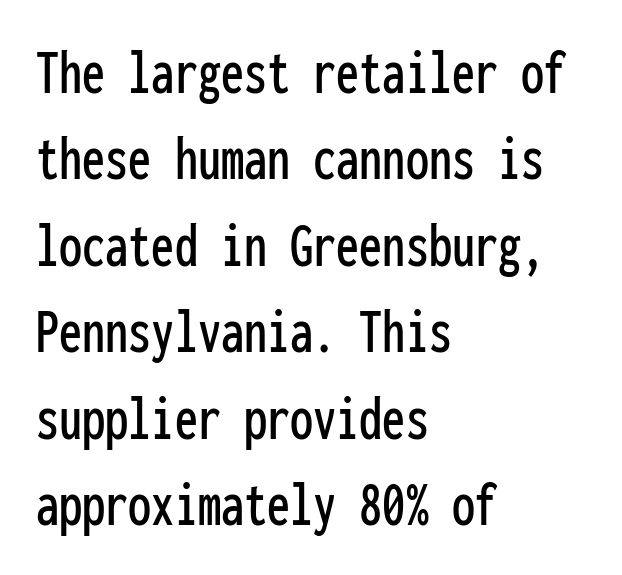
{"serif": "no", "italic": "no", "width": "condensed", "stroke_contrast": "low", "x_height": "medium", "monospaced": "yes", "underline": "no", "align": "left", "line_spacing": "normal", "line_spacing_ratio": 1.31, "letter_spacing": "normal", "letter_spacing_em": 0.0, "glyph_px": 66}
